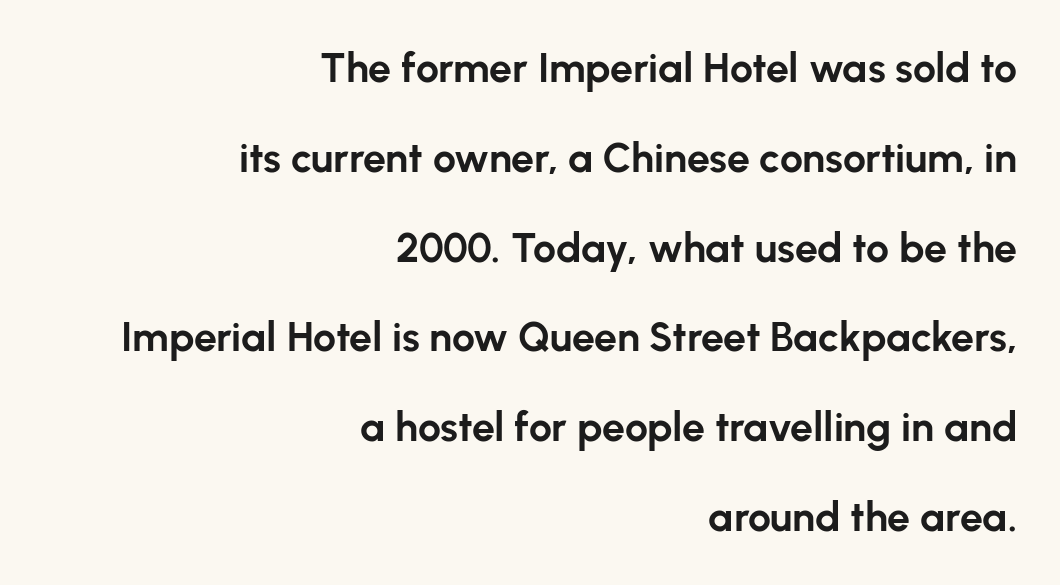
Q: Is the text bold? A: Yes.
Q: Is the text italic (slanted)? A: No, it is upright.
Q: Is the typeface a serif or a sans-serif typeface? A: Sans-serif.
Q: Is the text underlined? A: No.
Q: How is the paragraph aligned? A: Right-aligned.
Q: Is the spacing between letters normal or unusually wide? A: Normal.
Q: Is the spacing between lines tight, normal or loose? A: Loose.
Q: Width (condensed, normal, or wide)? A: Normal.
Q: Stroke contrast? A: Low.
Q: x-height? A: Medium.
Q: Monospaced? A: No.
